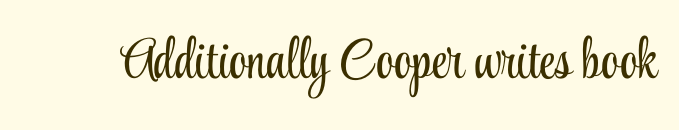
Clear beneath every line of the passage. Proportional: the letters do not fall into vertical columns. Stems here are at most as thick as an everyday book face. This is serif lettering, the kind often seen in printed books. What stands out about the letter spacing? Nothing — it is the standard amount.
